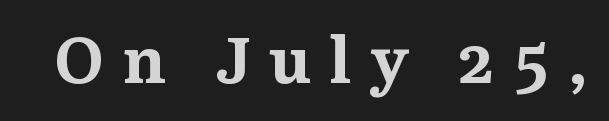
{"serif": "yes", "italic": "no", "bold": "yes", "weight": "bold", "width": "normal", "stroke_contrast": "medium", "x_height": "medium", "monospaced": "no", "underline": "no", "letter_spacing": "wide", "letter_spacing_em": 0.28, "glyph_px": 65}
